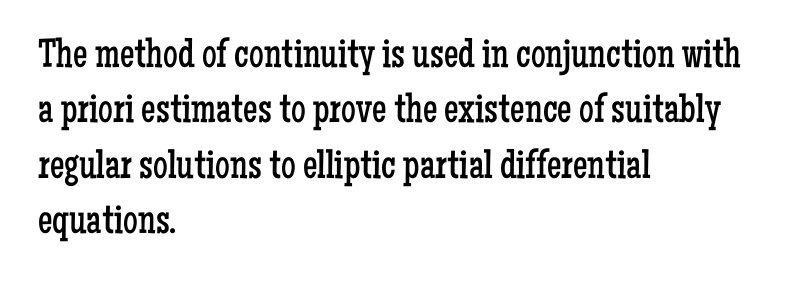
{"serif": "yes", "italic": "no", "bold": "no", "weight": "regular", "width": "condensed", "stroke_contrast": "low", "x_height": "medium", "monospaced": "no", "underline": "no", "align": "left", "line_spacing": "normal", "line_spacing_ratio": 1.35, "letter_spacing": "normal", "letter_spacing_em": 0.0, "glyph_px": 41}
